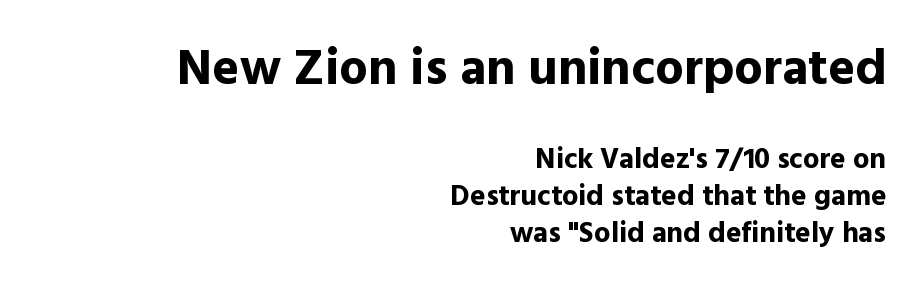
{"serif": "no", "italic": "no", "bold": "yes", "weight": "bold", "width": "normal", "x_height": "medium", "monospaced": "no", "underline": "no", "align": "right", "line_spacing": "normal", "line_spacing_ratio": 1.28, "letter_spacing": "normal", "letter_spacing_em": 0.0, "larger_block": "first", "size_ratio": 1.76, "glyph_px": 51}
